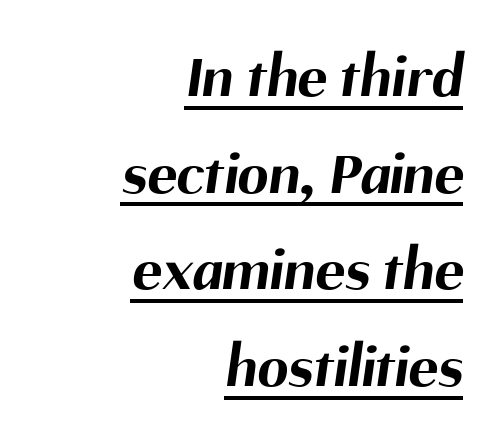
The image shows 62 px bold sans-serif type; set right-aligned, normal line spacing (1.56x), normal letter spacing, underlined; medium stroke contrast and a medium x-height.
